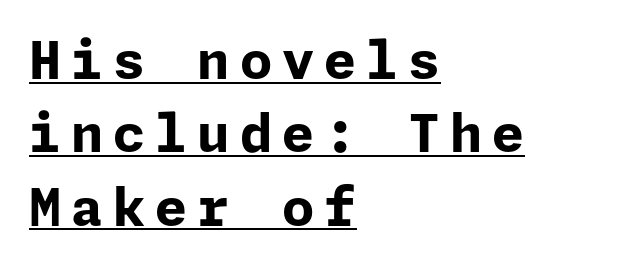
Q: Is the text bold? A: Yes.
Q: Is the text italic (slanted)? A: No, it is upright.
Q: Is the typeface a serif or a sans-serif typeface? A: Sans-serif.
Q: Is the text underlined? A: Yes.
Q: How is the paragraph aligned? A: Left-aligned.
Q: Is the spacing between lines tight, normal or loose? A: Normal.
Q: Width (condensed, normal, or wide)? A: Normal.
Q: Stroke contrast? A: Low.
Q: x-height? A: Medium.
